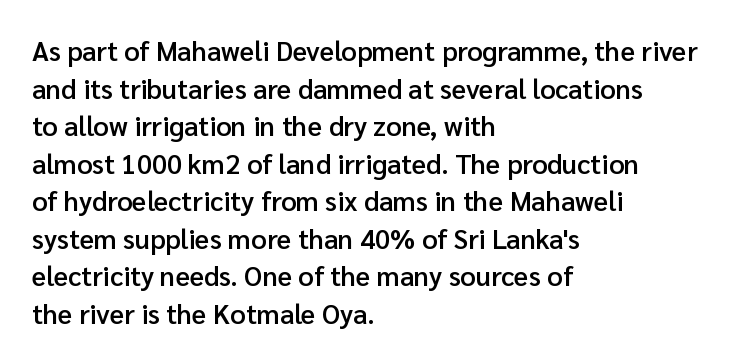
{"italic": "no", "bold": "semi", "underline": "no", "align": "left", "line_spacing": "normal", "line_spacing_ratio": 1.39, "letter_spacing": "normal", "letter_spacing_em": 0.0, "glyph_px": 27}
